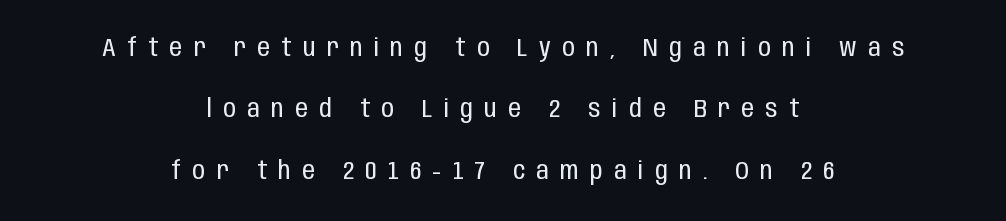
The face looks like a standard text weight, possibly lighter. Each line is balanced around a shared central axis. The letterforms stand isolated, each surrounded by extra space. Rendered with straight, roman letterforms.
